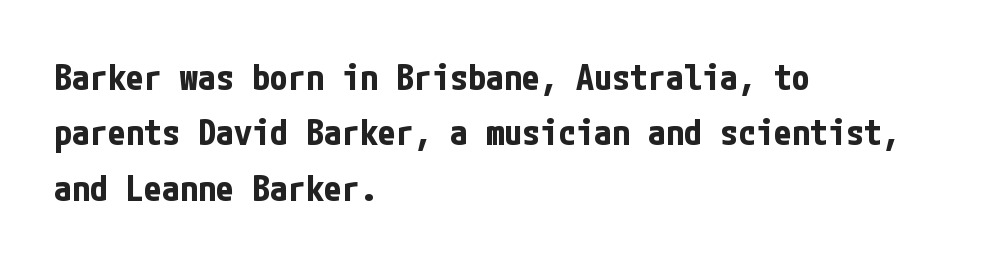
The image shows 36 px bold, condensed sans-serif type, upright; set left-aligned, normal line spacing (1.54x), normal letter spacing, not underlined; low stroke contrast and a medium x-height.
